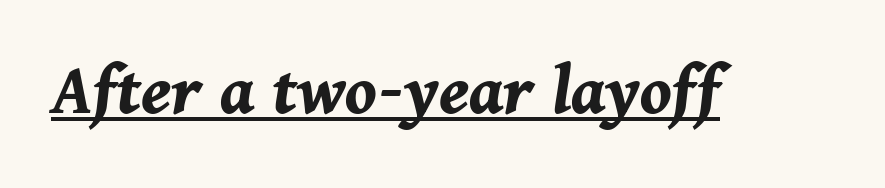
{"italic": "yes", "lean": "right", "slant_degrees": 11, "bold": "yes", "weight": "bold", "width": "normal", "stroke_contrast": "medium", "x_height": "medium", "monospaced": "no", "underline": "yes", "letter_spacing": "normal", "letter_spacing_em": 0.0, "glyph_px": 75}
